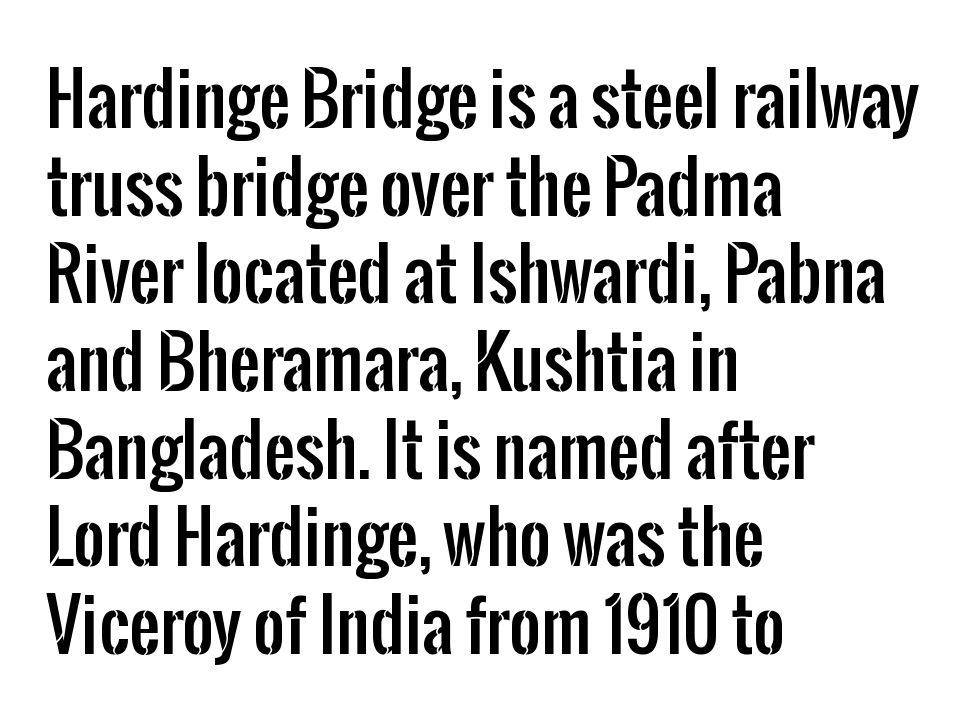
The image shows 69 px condensed sans-serif type, upright; set left-aligned, normal line spacing (1.27x), normal letter spacing, not underlined; low stroke contrast and a medium x-height.
